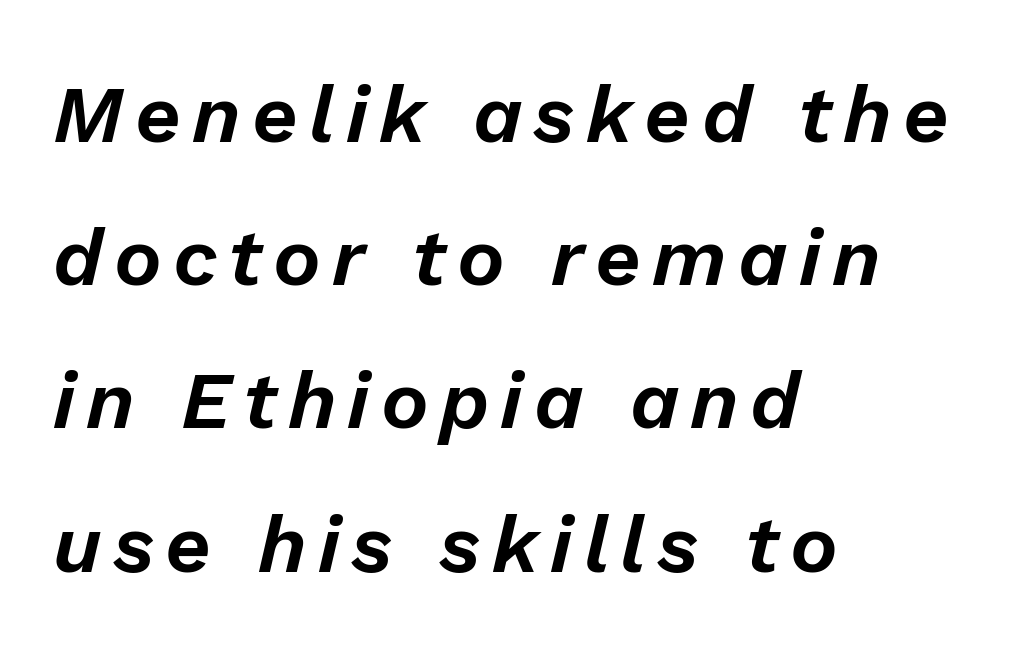
There's an unmistakable incline to the writing here. The letters advance in unequal steps, a hallmark of proportional type. Clear beneath every line of the passage. Reading down the block, your eye returns to a fixed left position each line.
